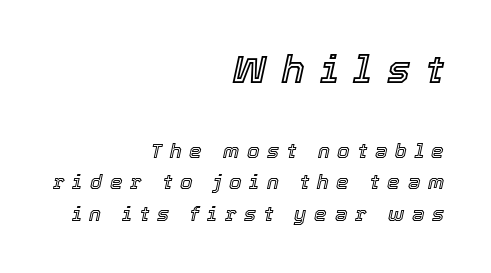
The image shows 39 px text type, italic (leaning right); set right-aligned, normal line spacing (1.58x), unusually wide letter spacing (+0.39 em), not underlined; the first (top) block is 1.95x larger; a medium x-height.
